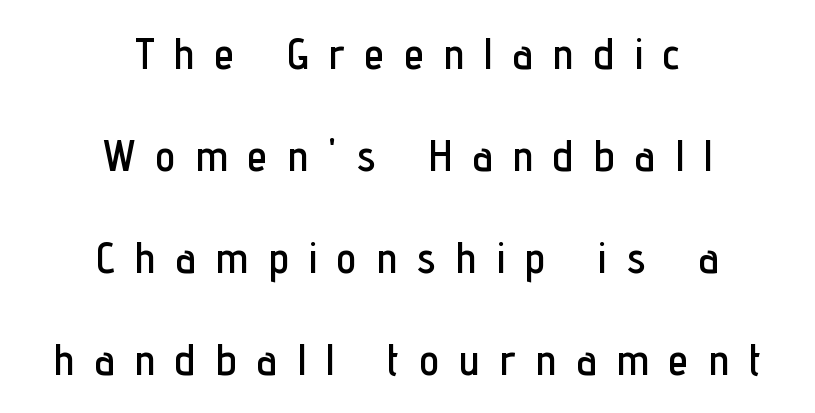
{"serif": "no", "italic": "no", "width": "condensed", "stroke_contrast": "low", "x_height": "medium", "monospaced": "no", "underline": "no", "align": "center", "line_spacing": "loose", "line_spacing_ratio": 2.32, "letter_spacing": "wide", "letter_spacing_em": 0.47, "glyph_px": 44}
